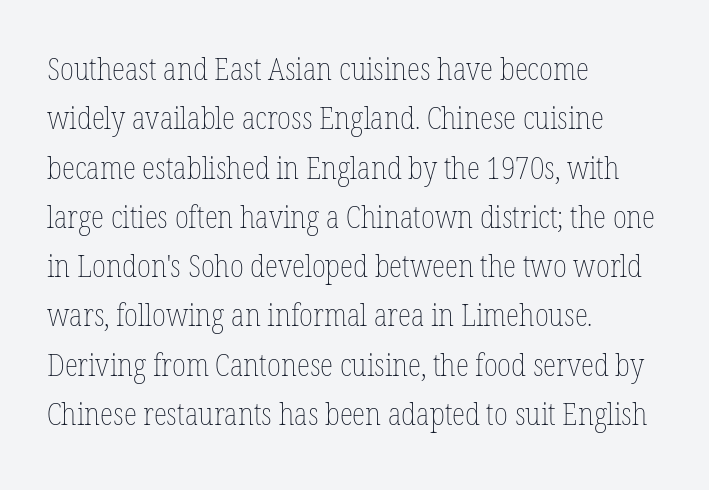
The image shows 31 px thin, condensed type, upright; set left-aligned, normal line spacing (1.59x), normal letter spacing, not underlined; low stroke contrast and a medium x-height.
